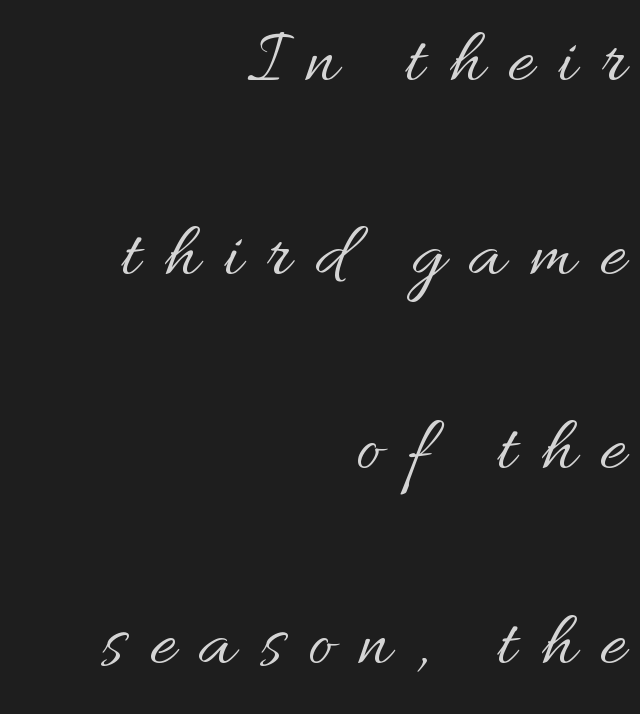
Proportional: the letters do not fall into vertical columns. The baseline area is clear. Heaviness? Minimal to ordinary, like unemphasized prose. Airy leading. Is the block centered? No — it sits flush against the right margin.
